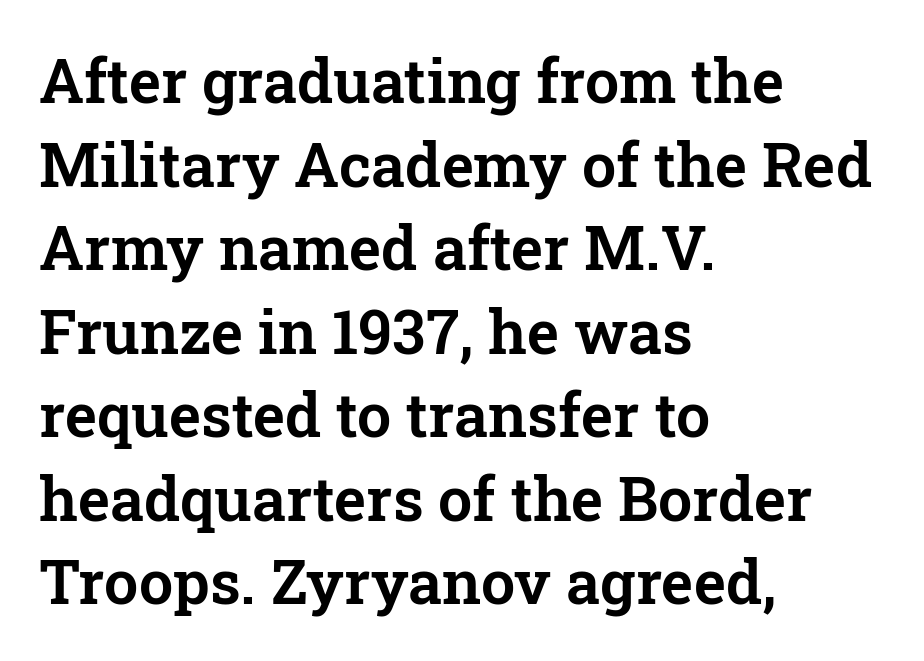
{"serif": "yes", "italic": "no", "width": "normal", "stroke_contrast": "low", "x_height": "medium", "monospaced": "no", "underline": "no", "align": "left", "line_spacing": "normal", "line_spacing_ratio": 1.37, "letter_spacing": "normal", "letter_spacing_em": 0.0, "glyph_px": 61}
